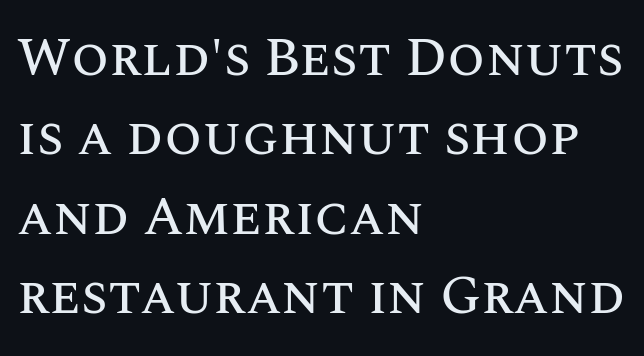
The image shows 54 px text type, upright; set left-aligned, normal line spacing (1.47x), normal letter spacing, not underlined; medium stroke contrast and a large x-height.
